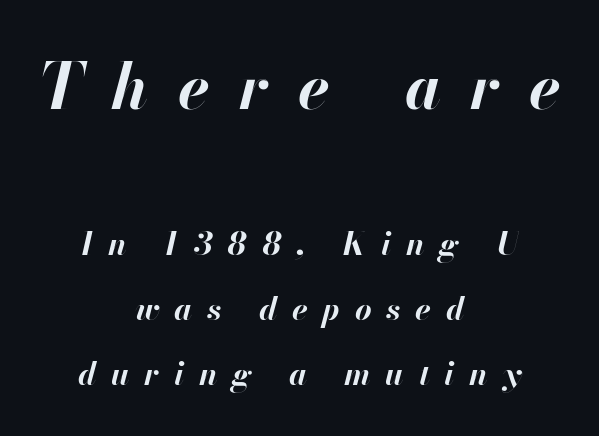
The image shows 64 px bold type, italic (leaning right); set centered, loose line spacing (2.04x), unusually wide letter spacing (+0.46 em), not underlined; the first (top) block is 2.0x larger; high stroke contrast and a small x-height.
